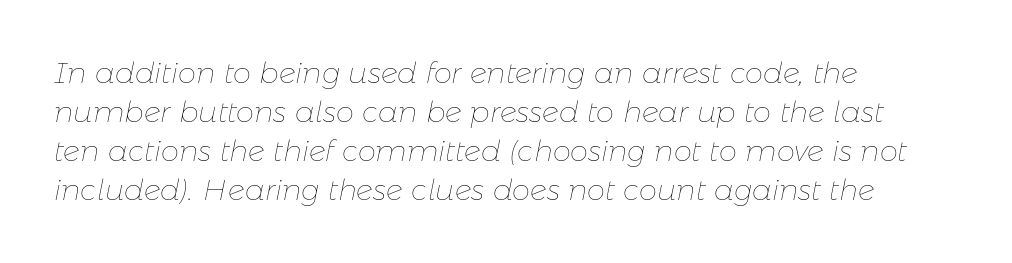
A clean baseline with only descenders dipping below it. Character widths vary here, with narrow letters taking less room than wide ones. Designer's note — italics engaged. The line texture is even and compact thanks to regular tracking. The ragged edge is on the right, which tells us the setting is flush left.
